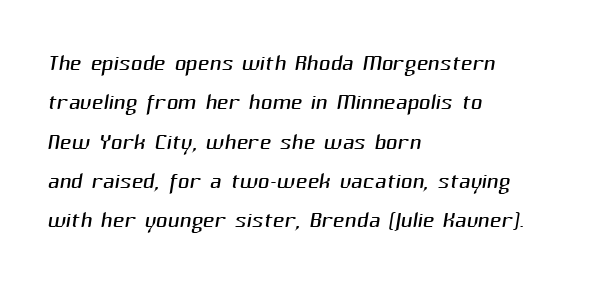
Q: Is the text bold? A: No.
Q: Is the typeface a serif or a sans-serif typeface? A: Sans-serif.
Q: Is the text underlined? A: No.
Q: How is the paragraph aligned? A: Left-aligned.
Q: Is the spacing between letters normal or unusually wide? A: Normal.
Q: Width (condensed, normal, or wide)? A: Normal.
Q: Stroke contrast? A: Medium.
Q: x-height? A: Medium.
Q: Monospaced? A: No.
